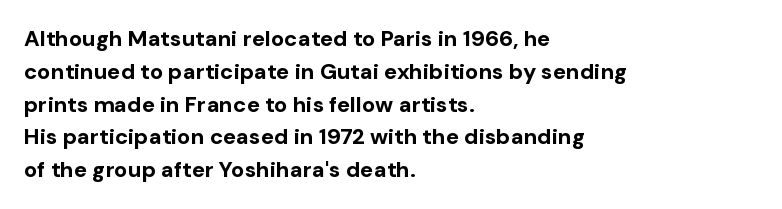
{"italic": "no", "bold": "yes", "underline": "no", "align": "left", "line_spacing": "normal", "line_spacing_ratio": 1.49, "letter_spacing": "normal", "letter_spacing_em": 0.0, "glyph_px": 22}
